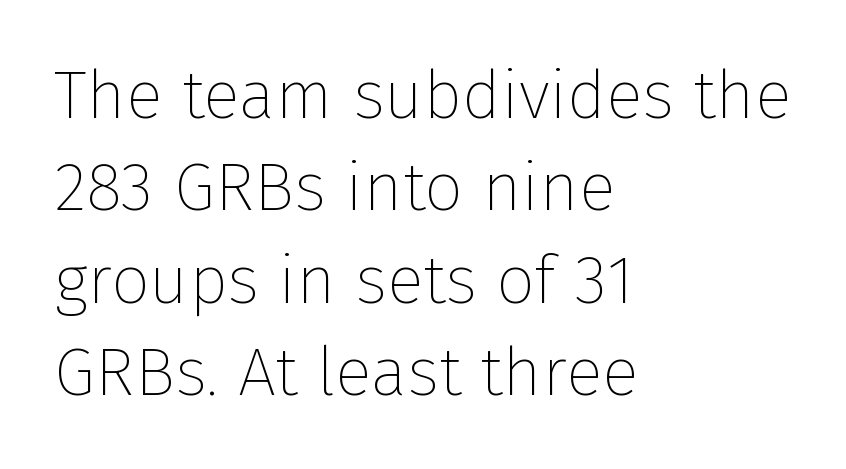
The image shows 68 px thin sans-serif type, upright; set left-aligned, normal line spacing (1.36x), normal letter spacing, not underlined; low stroke contrast and a medium x-height.
